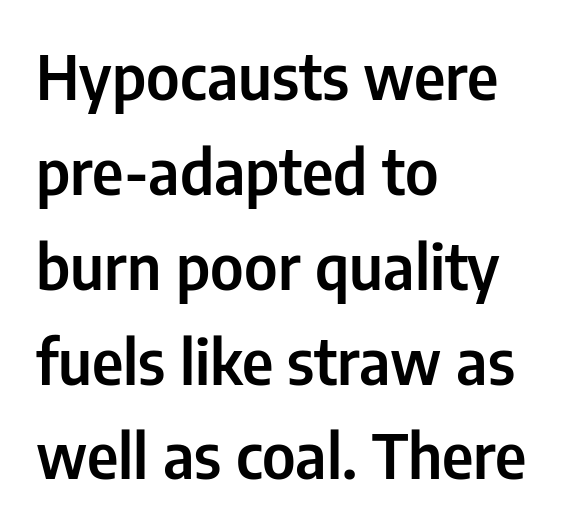
{"serif": "no", "italic": "no", "width": "condensed", "stroke_contrast": "low", "x_height": "medium", "monospaced": "no", "underline": "no", "align": "left", "line_spacing": "normal", "line_spacing_ratio": 1.53, "letter_spacing": "normal", "letter_spacing_em": 0.0, "glyph_px": 62}
